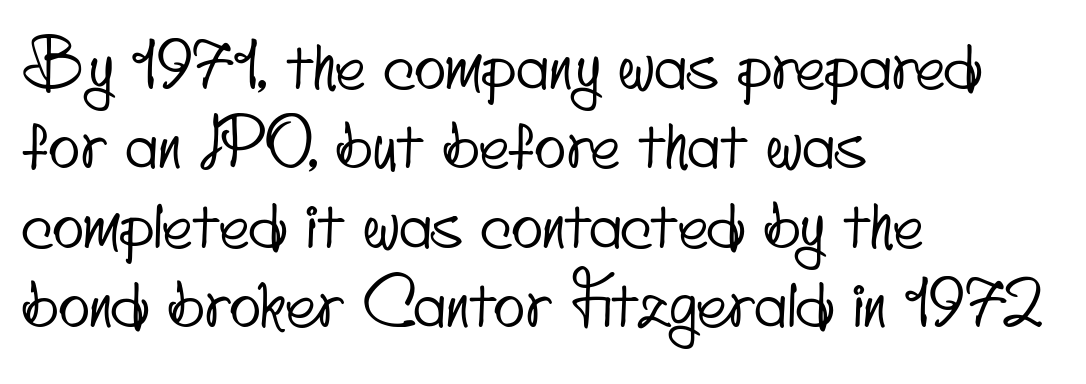
The baseline area is clear. In terms of letterform style, serifs are entirely absent. Each letter keeps its own natural width here, so spacing adapts to shape. Characters follow at the spacing the type designer built in.
